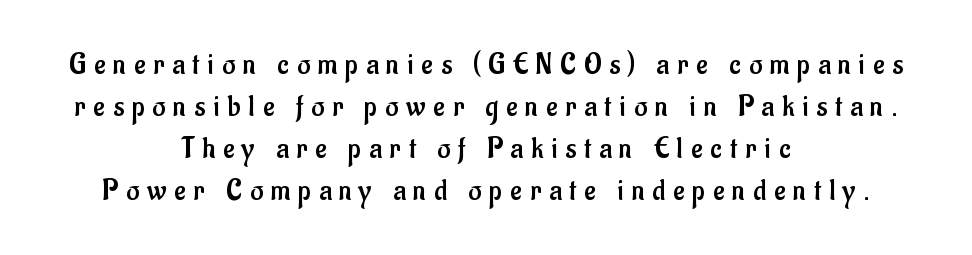
The image shows 31 px regular-weight, condensed sans-serif type, upright; set centered, normal line spacing (1.35x), unusually wide letter spacing (+0.26 em), not underlined; low stroke contrast and a small x-height.
